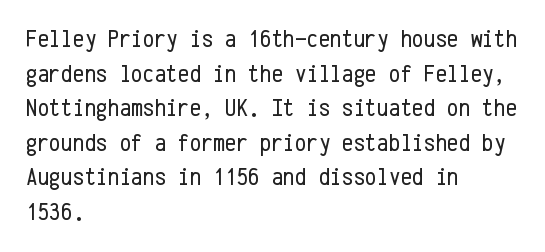
Q: Is the text bold? A: No.
Q: Is the text italic (slanted)? A: No, it is upright.
Q: Is the text underlined? A: No.
Q: How is the paragraph aligned? A: Left-aligned.
Q: Is the spacing between letters normal or unusually wide? A: Normal.
Q: Is the spacing between lines tight, normal or loose? A: Normal.
